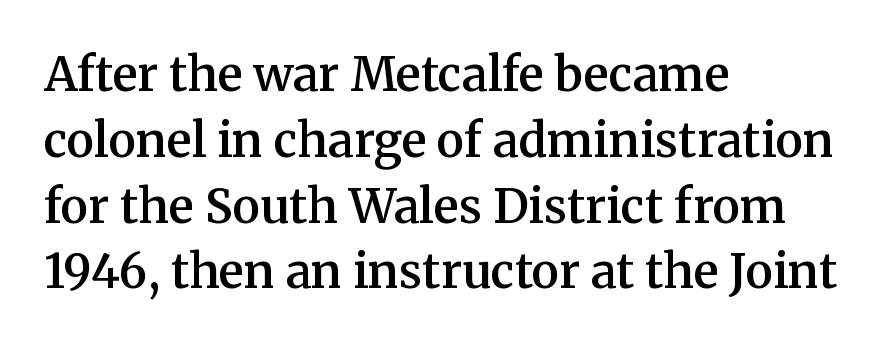
The image shows 47 px semibold serif type, upright; set left-aligned, normal line spacing (1.4x), normal letter spacing, not underlined; medium stroke contrast and a medium x-height.
